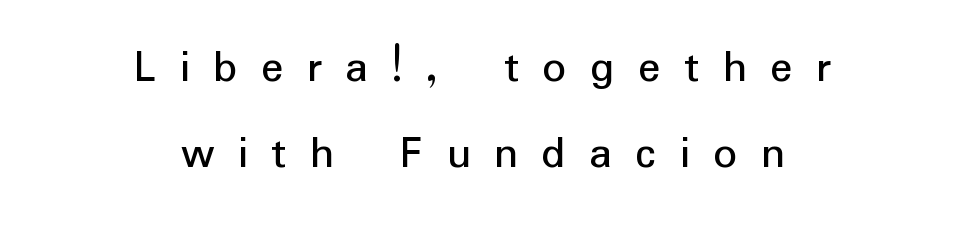
{"serif": "no", "italic": "no", "width": "normal", "stroke_contrast": "low", "x_height": "medium", "monospaced": "no", "underline": "no", "align": "center", "line_spacing_ratio": 1.84, "letter_spacing": "wide", "letter_spacing_em": 0.5, "glyph_px": 47}
